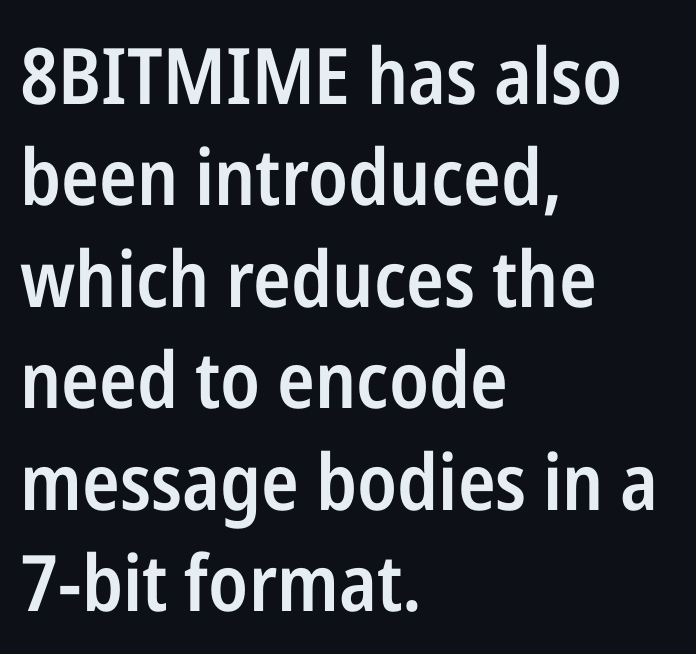
The space directly below the letters is spotless. Short and long lines alike share a common starting point at left. Standard letterfit; no display-style spreading of the glyphs. Successive baselines arrive at the customary interval. Is this a fixed-width face? No — the glyphs have proportional, varying widths. Ordinary non-slanted type is in use.
